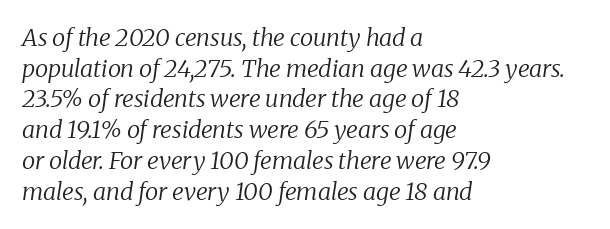
{"italic": "yes", "lean": "right", "slant_degrees": 8, "bold": "no", "underline": "no", "align": "left", "line_spacing": "normal", "line_spacing_ratio": 1.28, "letter_spacing": "normal", "letter_spacing_em": 0.0, "glyph_px": 24}
